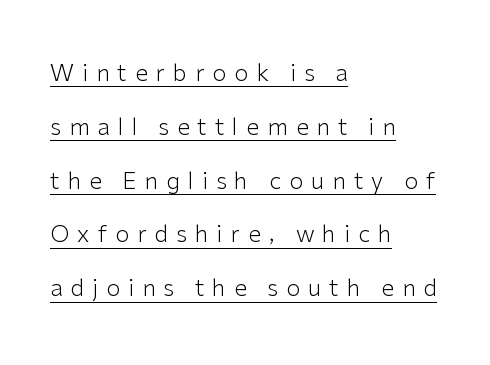
The image shows 23 px text type, upright; set left-aligned, loose line spacing (2.34x), unusually wide letter spacing (+0.35 em), underlined.
